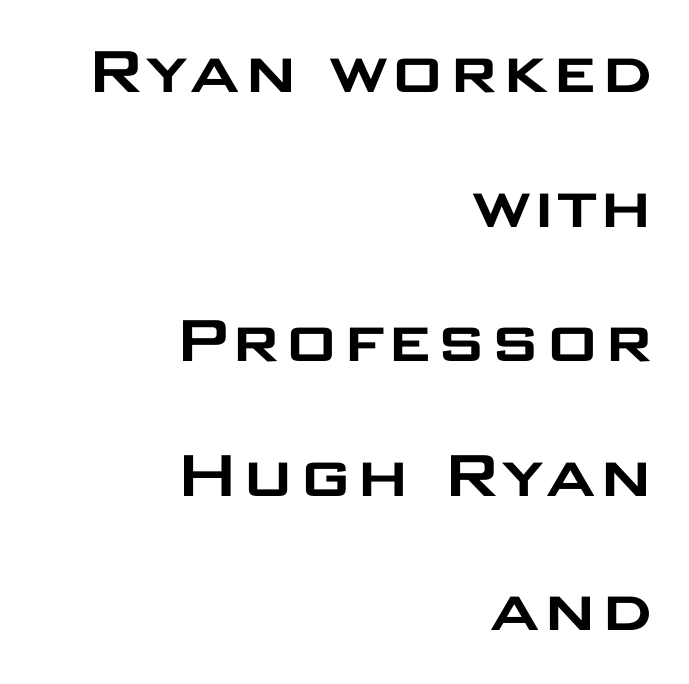
The image shows 76 px wide sans-serif type, upright; set right-aligned, line spacing 1.77x, normal letter spacing, not underlined; low stroke contrast and a large x-height.
